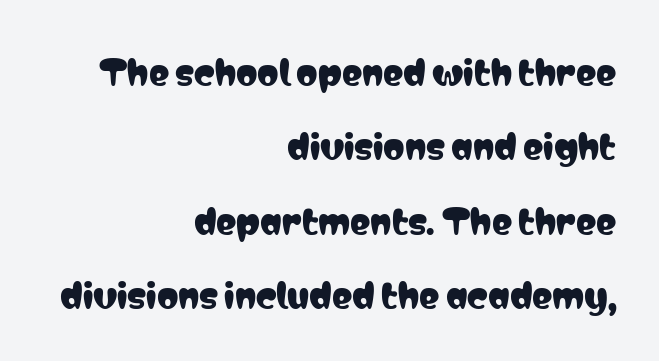
Q: Is the text italic (slanted)? A: No, it is upright.
Q: Is the typeface a serif or a sans-serif typeface? A: Sans-serif.
Q: Is the text underlined? A: No.
Q: How is the paragraph aligned? A: Right-aligned.
Q: Is the spacing between letters normal or unusually wide? A: Normal.
Q: Is the spacing between lines tight, normal or loose? A: Loose.
Q: Width (condensed, normal, or wide)? A: Condensed.
Q: Stroke contrast? A: Low.
Q: x-height? A: Medium.
Q: Monospaced? A: No.
